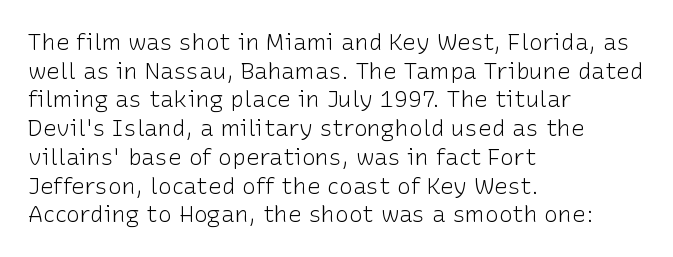
{"italic": "no", "bold": "no", "underline": "no", "align": "left", "line_spacing": "normal", "line_spacing_ratio": 1.25, "letter_spacing": "normal", "letter_spacing_em": 0.0, "glyph_px": 23}
